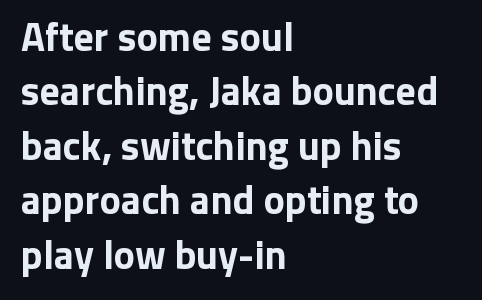
The image shows 40 px bold sans-serif type, upright; set left-aligned, normal line spacing (1.36x), normal letter spacing, not underlined; low stroke contrast and a medium x-height.
